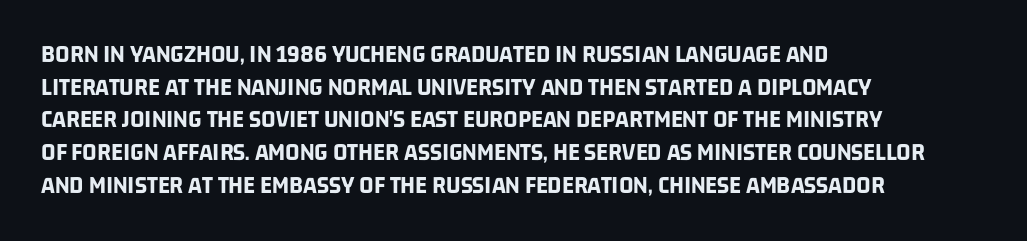
The image shows 25 px bold type; set left-aligned, normal line spacing (1.31x), normal letter spacing, not underlined.
